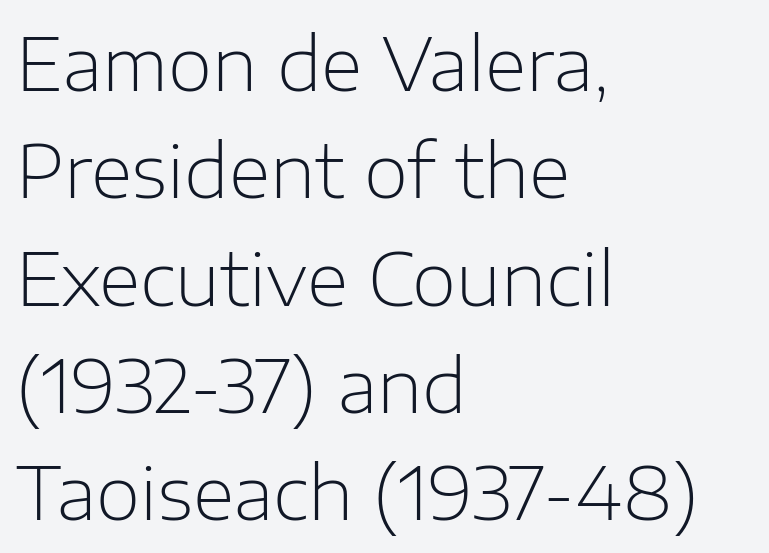
Serifs: no, the terminals of the letterforms are clean. The paragraph has a hard left edge and a soft right edge. There is no visible air inserted between adjacent glyphs. The face looks like a standard text weight, possibly lighter. Looks like regular typesetting: each glyph gets only the width it needs. The gap between lines stays unmarked.
